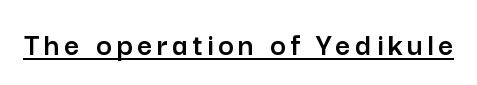
Q: Is the text italic (slanted)? A: No, it is upright.
Q: Is the typeface a serif or a sans-serif typeface? A: Sans-serif.
Q: Is the text underlined? A: Yes.
Q: Width (condensed, normal, or wide)? A: Normal.
Q: Stroke contrast? A: Low.
Q: x-height? A: Medium.
Q: Monospaced? A: No.
